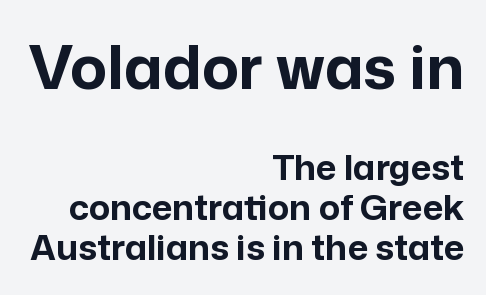
The image shows 61 px bold sans-serif type, upright; set right-aligned, tight line spacing (1.15x), normal letter spacing, not underlined; the first (top) block is 1.74x larger; low stroke contrast and a medium x-height.
